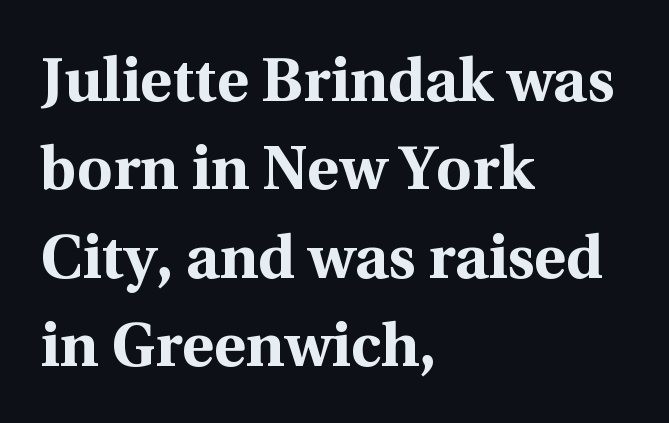
Q: Is the text bold? A: Yes.
Q: Is the text italic (slanted)? A: No, it is upright.
Q: Is the typeface a serif or a sans-serif typeface? A: Serif.
Q: Is the text underlined? A: No.
Q: How is the paragraph aligned? A: Left-aligned.
Q: Is the spacing between letters normal or unusually wide? A: Normal.
Q: Is the spacing between lines tight, normal or loose? A: Normal.
Q: Width (condensed, normal, or wide)? A: Normal.
Q: x-height? A: Medium.
Q: Monospaced? A: No.
